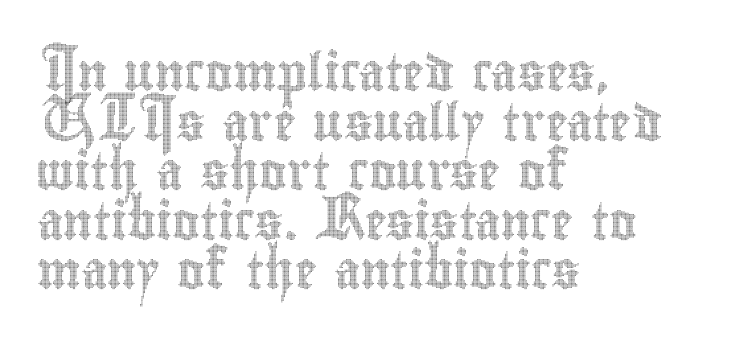
{"italic": "no", "width": "condensed", "x_height": "small", "monospaced": "no", "underline": "no", "align": "left", "line_spacing": "normal", "line_spacing_ratio": 1.34, "letter_spacing": "normal", "letter_spacing_em": 0.0, "glyph_px": 37}
